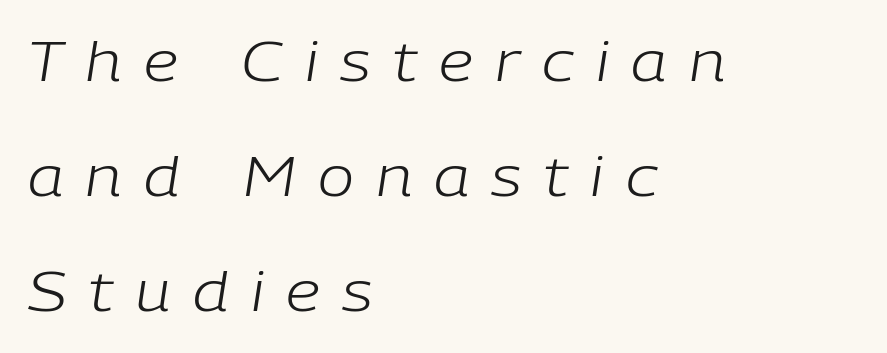
{"italic": "yes", "lean": "right", "slant_degrees": 9, "bold": "no", "weight": "light", "width": "normal", "stroke_contrast": "low", "x_height": "medium", "monospaced": "no", "underline": "no", "align": "left", "line_spacing": "loose", "line_spacing_ratio": 2.13, "letter_spacing": "wide", "letter_spacing_em": 0.41, "glyph_px": 54}
